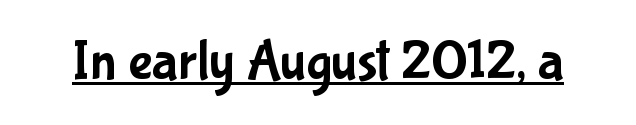
Q: Is the text italic (slanted)? A: No, it is upright.
Q: Is the typeface a serif or a sans-serif typeface? A: Sans-serif.
Q: Is the text underlined? A: Yes.
Q: Is the spacing between letters normal or unusually wide? A: Normal.
Q: Width (condensed, normal, or wide)? A: Condensed.
Q: Stroke contrast? A: Low.
Q: x-height? A: Medium.
Q: Monospaced? A: No.
